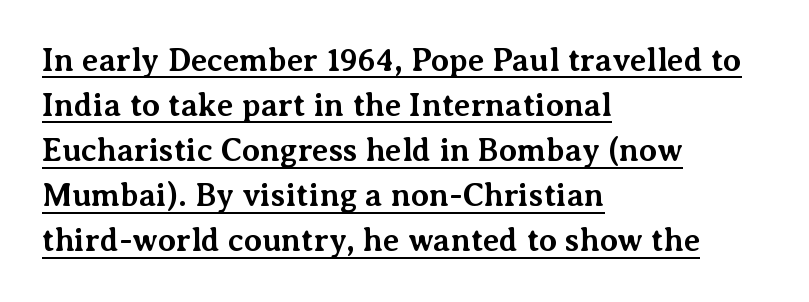
Q: Is the text bold? A: Yes.
Q: Is the text italic (slanted)? A: No, it is upright.
Q: Is the typeface a serif or a sans-serif typeface? A: Serif.
Q: Is the text underlined? A: Yes.
Q: How is the paragraph aligned? A: Left-aligned.
Q: Is the spacing between letters normal or unusually wide? A: Normal.
Q: Is the spacing between lines tight, normal or loose? A: Normal.
Q: Width (condensed, normal, or wide)? A: Normal.
Q: Stroke contrast? A: Medium.
Q: x-height? A: Medium.
Q: Monospaced? A: No.
